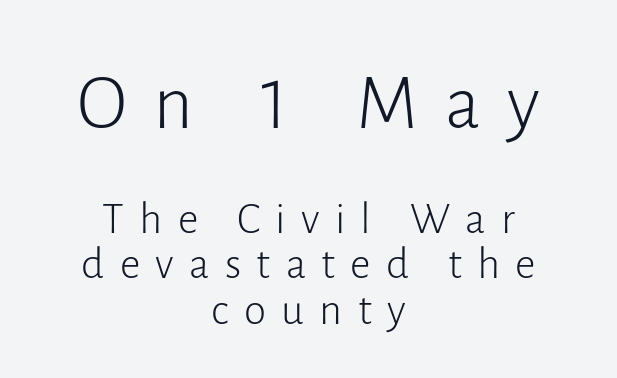
The font's upright variant was chosen for this text. Examine the stroke ends and you'll find no serifs. Has an underline been added? It has not. You could only call the tracking loose — the letters float apart. The passage shown stacks its lines with hardly any gap. Is the stroke heavy? The answer is a plain regular-or-lighter.
